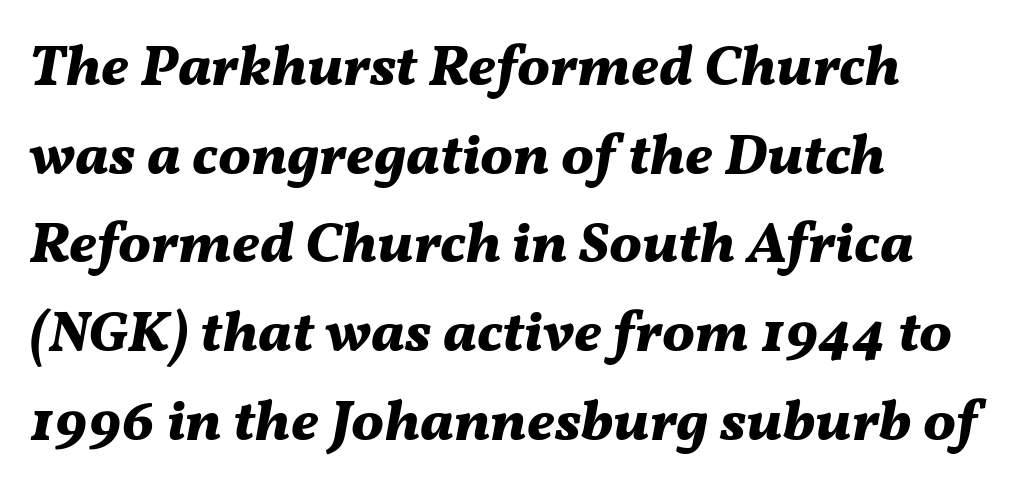
The letters advance in unequal steps, a hallmark of proportional type. Words float on clear page, feet unadorned. The rendering uses a moderate line-height, typical for paragraphs. The font is running at its bold setting. In terms of posture, this sample is oblique. How are the letters spaced? Ordinarily, with no added tracking.
